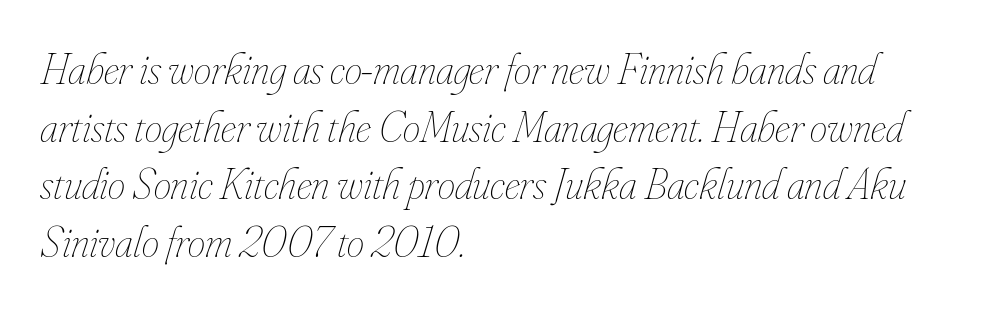
{"italic": "yes", "lean": "right", "slant_degrees": 16, "bold": "no", "weight": "thin", "width": "condensed", "stroke_contrast": "low", "x_height": "small", "monospaced": "no", "underline": "no", "align": "left", "line_spacing": "normal", "line_spacing_ratio": 1.31, "letter_spacing": "normal", "letter_spacing_em": 0.0, "glyph_px": 44}
